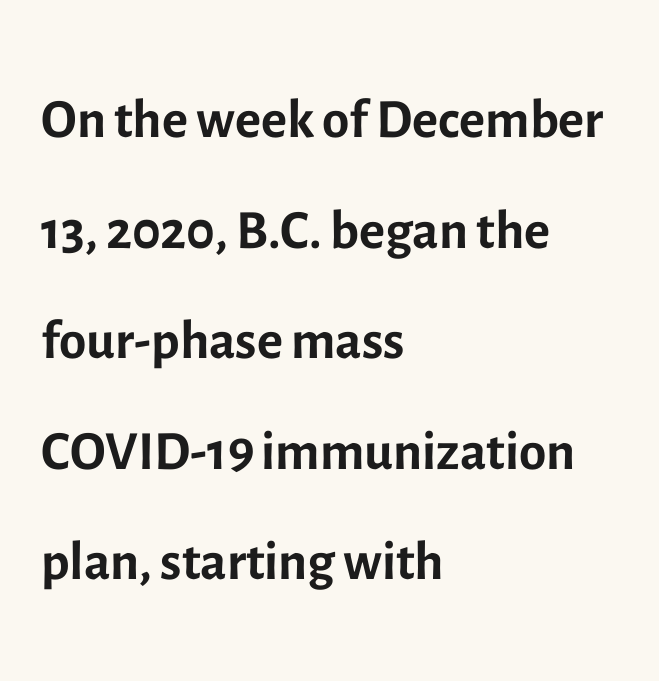
The image shows 79 px regular-weight sans-serif type, upright; set left-aligned, normal line spacing (1.4x), normal letter spacing, not underlined; a medium x-height.
